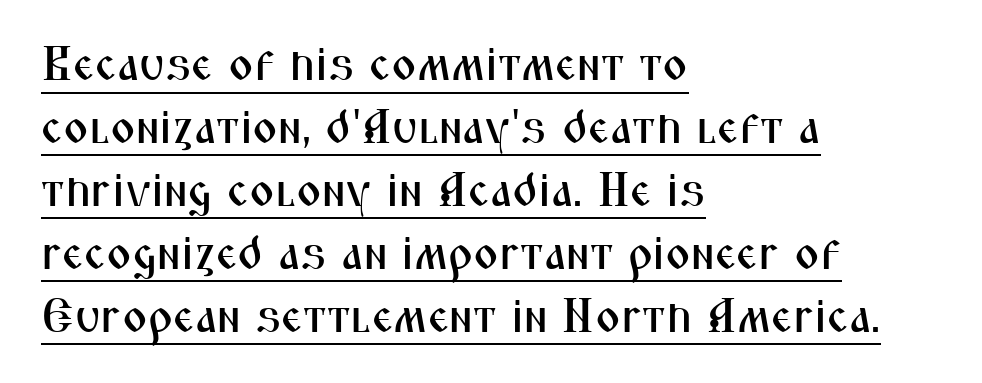
The image shows 48 px condensed sans-serif type, upright; set left-aligned, normal line spacing (1.31x), normal letter spacing, underlined; medium stroke contrast and a medium x-height.
